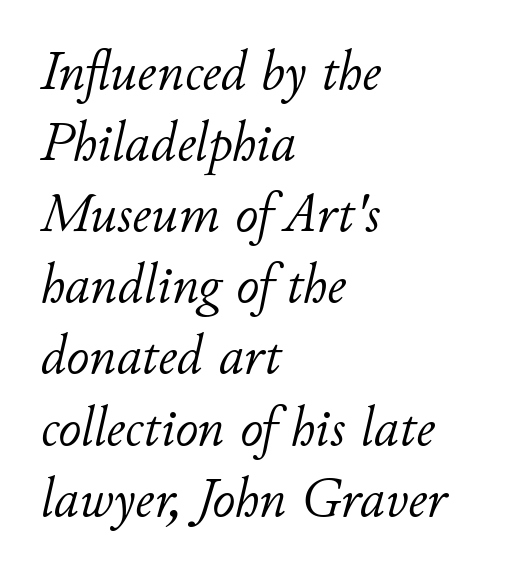
{"italic": "yes", "lean": "right", "slant_degrees": 11, "bold": "no", "weight": "light", "width": "normal", "stroke_contrast": "low", "x_height": "small", "monospaced": "no", "underline": "no", "align": "left", "line_spacing": "normal", "line_spacing_ratio": 1.27, "letter_spacing": "normal", "letter_spacing_em": 0.0, "glyph_px": 56}
